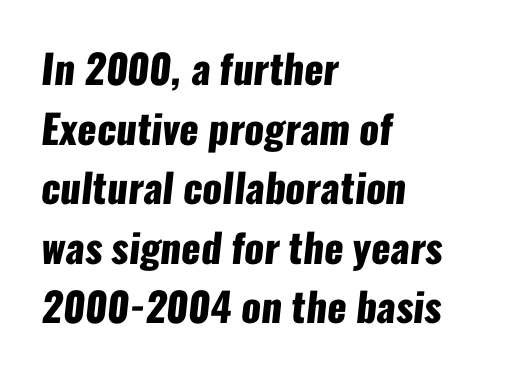
The image shows 40 px heavy, condensed sans-serif type; set left-aligned, normal line spacing (1.49x), normal letter spacing, not underlined; low stroke contrast and a medium x-height.
